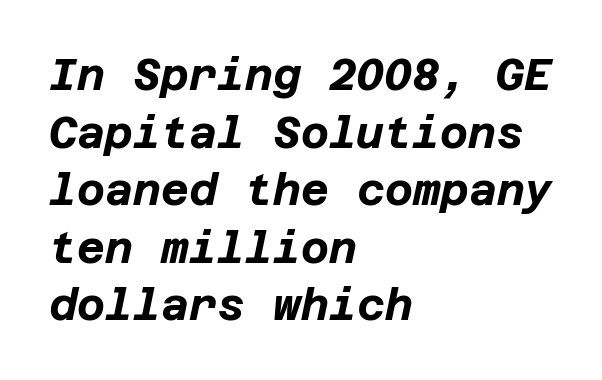
The compositor pushed each line to the left boundary. The typography opts for an oblique posture over an upright one. You could call the tracking neutral — neither tight nor loose. The font is running at its bold setting. Quick note: underline off.
